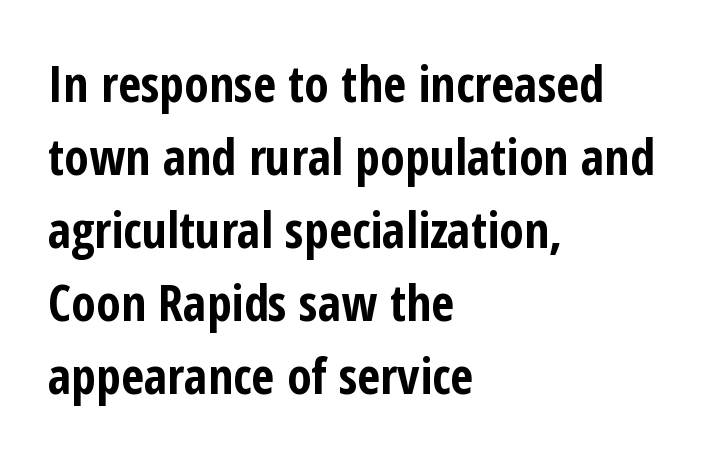
Weight check: bold — yes, fully. Horizontal alignment here is leftward, the default for most running prose. The tracking reads as untouched default to a designer's eye. Just letters on the line, the space beneath them empty. Line spacing here is normal.
